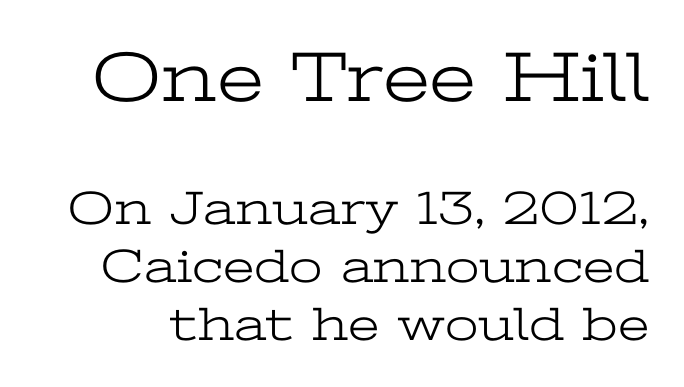
Q: Is the text bold? A: No.
Q: Is the text italic (slanted)? A: No, it is upright.
Q: Is the typeface a serif or a sans-serif typeface? A: Serif.
Q: Is the text underlined? A: No.
Q: Is the spacing between letters normal or unusually wide? A: Normal.
Q: Which block of text is set in a larger size, the first (top) or the second (bottom)? A: The first (top) one.
Q: Width (condensed, normal, or wide)? A: Wide.
Q: Stroke contrast? A: Low.
Q: x-height? A: Medium.
Q: Monospaced? A: No.
